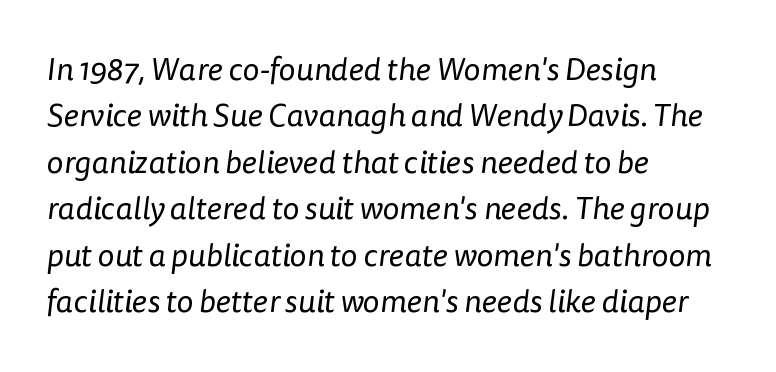
{"serif": "no", "bold": "no", "weight": "regular", "width": "normal", "stroke_contrast": "low", "x_height": "medium", "monospaced": "no", "underline": "no", "align": "left", "line_spacing": "normal", "line_spacing_ratio": 1.45, "letter_spacing": "normal", "letter_spacing_em": 0.0, "glyph_px": 32}
